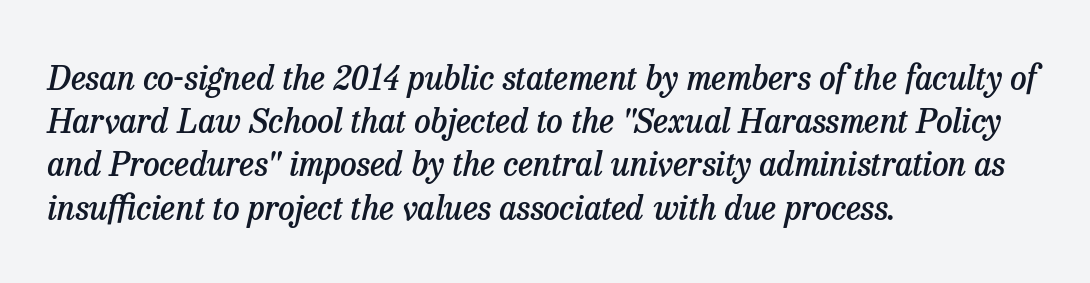
The passage shown is not underscored anywhere. Leftover space on each line is placed entirely after the last word. The designer went with a serif here, giving each stem small feet. The gaps between neighbouring characters are ordinary and unremarkable.
